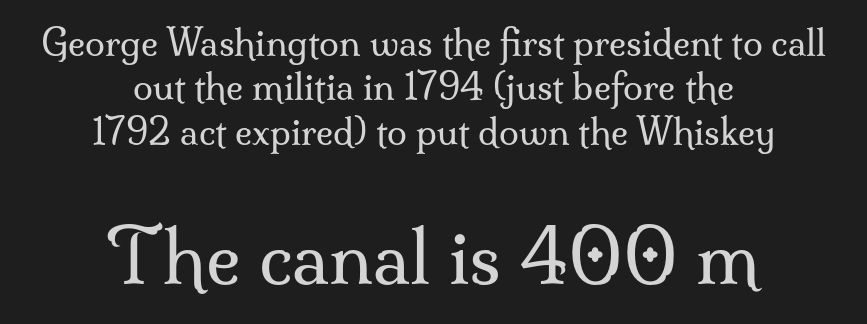
{"serif": "yes", "italic": "no", "bold": "no", "weight": "regular", "width": "normal", "stroke_contrast": "medium", "x_height": "small", "monospaced": "no", "underline": "no", "align": "center", "line_spacing_ratio": 1.23, "letter_spacing": "normal", "letter_spacing_em": 0.0, "larger_block": "second", "size_ratio": 2.03, "glyph_px": 73}
